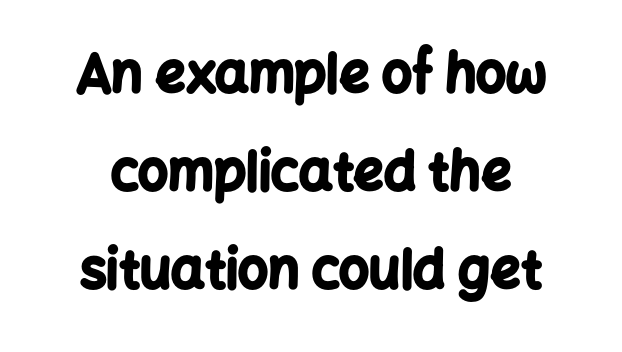
{"serif": "no", "italic": "no", "bold": "yes", "weight": "bold", "width": "normal", "stroke_contrast": "low", "x_height": "medium", "monospaced": "no", "underline": "no", "align": "center", "line_spacing_ratio": 1.85, "letter_spacing": "normal", "letter_spacing_em": 0.0, "glyph_px": 53}
